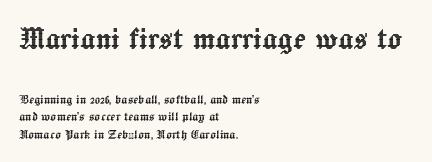
{"italic": "no", "width": "normal", "x_height": "medium", "monospaced": "no", "underline": "no", "align": "left", "line_spacing_ratio": 1.17, "letter_spacing": "normal", "letter_spacing_em": 0.0, "larger_block": "first", "size_ratio": 2.47, "glyph_px": 37}
